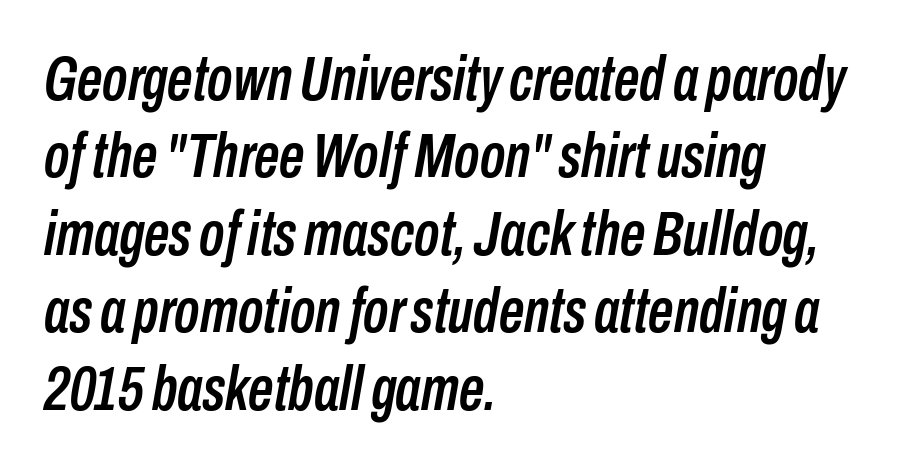
Do the characters align in a grid? No, the font is proportional. Letters rest on an invisible, unmarked baseline. This rendering leaves character spacing at its baseline value. Italic: yes, the glyphs are oblique. Casual observation: everything's shoved over to the left.
